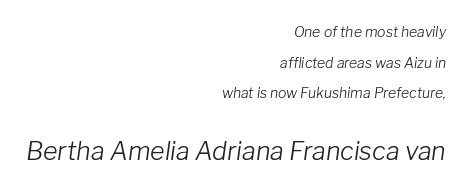
Q: Is the text bold? A: No.
Q: Is the text italic (slanted)? A: Yes, it leans right by about 8 degrees.
Q: Is the text underlined? A: No.
Q: How is the paragraph aligned? A: Right-aligned.
Q: Is the spacing between letters normal or unusually wide? A: Normal.
Q: Is the spacing between lines tight, normal or loose? A: Loose.
Q: Which block of text is set in a larger size, the first (top) or the second (bottom)? A: The second (bottom) one.
